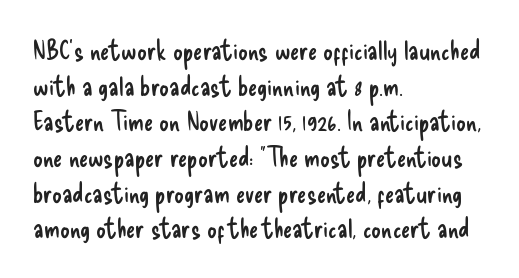
Notice how descenders clear the ascenders below comfortably — that's standard leading. Rule under the text: the space is simply empty. This rendering uses left alignment, leaving the right contour irregular. The type sits square on the baseline with zero lean. The font sits on the lighter half of the weight spectrum, regular included. The gaps between neighbouring characters are ordinary and unremarkable.
